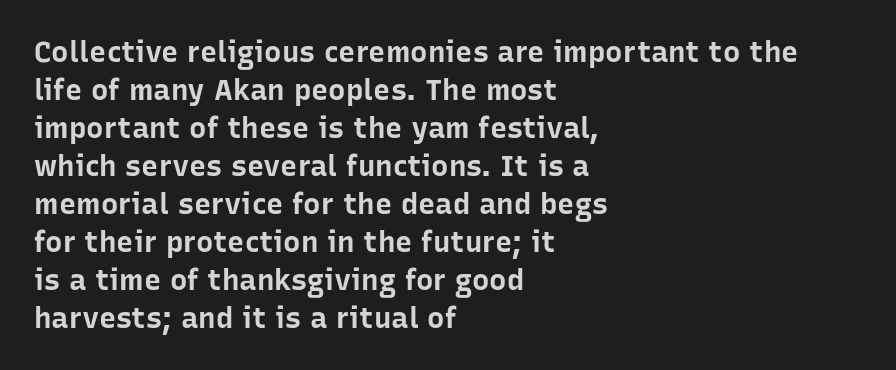
{"serif": "no", "italic": "no", "bold": "yes", "weight": "bold", "width": "normal", "stroke_contrast": "low", "x_height": "medium", "monospaced": "no", "underline": "no", "align": "left", "line_spacing": "normal", "line_spacing_ratio": 1.31, "letter_spacing": "normal", "letter_spacing_em": 0.0, "glyph_px": 29}
